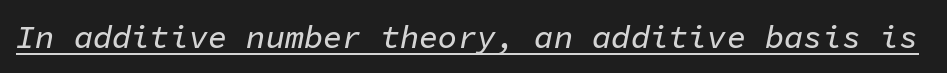
{"italic": "yes", "lean": "right", "slant_degrees": 11, "width": "normal", "stroke_contrast": "low", "x_height": "medium", "monospaced": "yes", "underline": "yes", "letter_spacing": "normal", "letter_spacing_em": 0.0, "glyph_px": 32}
